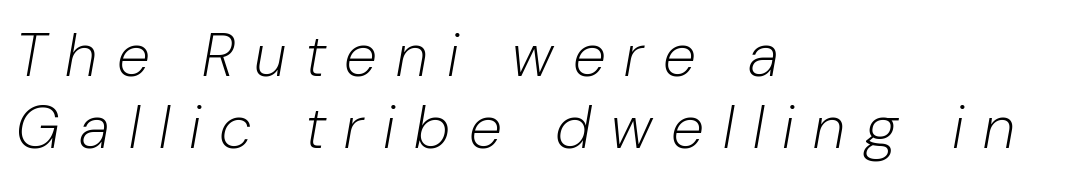
Q: Is the text bold? A: No.
Q: Is the text italic (slanted)? A: Yes, it leans right by about 10 degrees.
Q: Is the text underlined? A: No.
Q: How is the paragraph aligned? A: Left-aligned.
Q: Is the spacing between letters normal or unusually wide? A: Unusually wide.
Q: Width (condensed, normal, or wide)? A: Condensed.
Q: Stroke contrast? A: Low.
Q: x-height? A: Medium.
Q: Monospaced? A: No.
